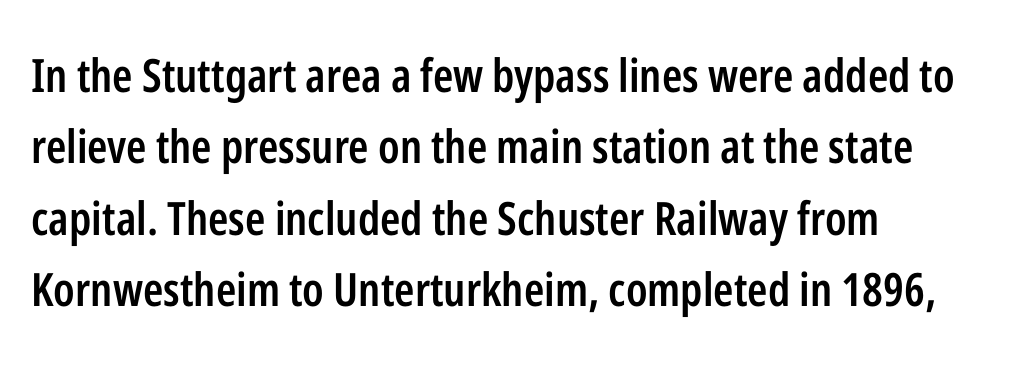
Posture: vertical. What weight is shown? A semibold, between regular and bold. To sum up the face: it is a sans, with no serifs. Vertically, the passage feels balanced, rows spaced as you'd expect. Just letters on the line, the space beneath them empty. A typesetter would call this proportional, since set widths differ per character.
